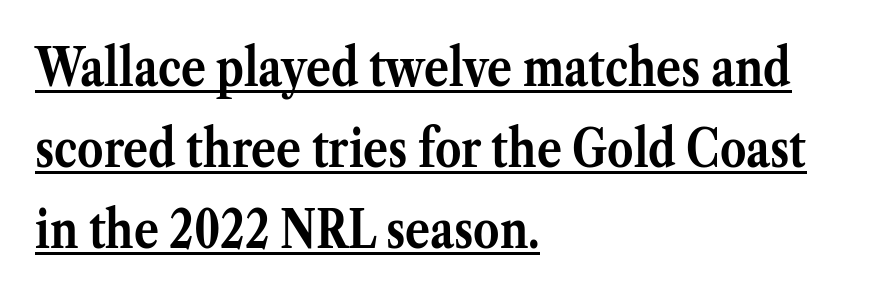
The image shows 52 px semibold serif type, upright; set left-aligned, normal line spacing (1.56x), normal letter spacing, underlined; medium stroke contrast and a medium x-height.
